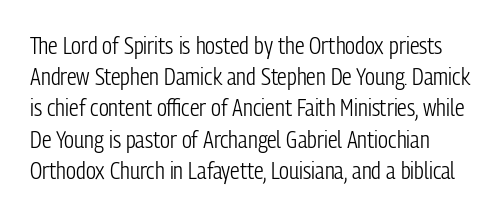
The passage shown is not underscored anywhere. Vertical stems look standard width or narrower in stroke. This sample uses plain, unmodified letter spacing. This is roman type, the default non-slanted kind. Students, observe: this is what conventionally led text looks like.
